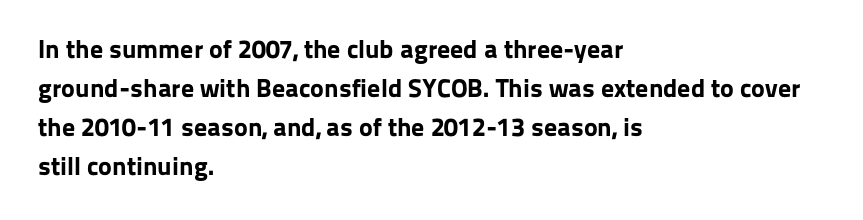
{"italic": "no", "bold": "yes", "underline": "no", "align": "left", "line_spacing": "normal", "line_spacing_ratio": 1.5, "letter_spacing": "normal", "letter_spacing_em": 0.0, "glyph_px": 26}
